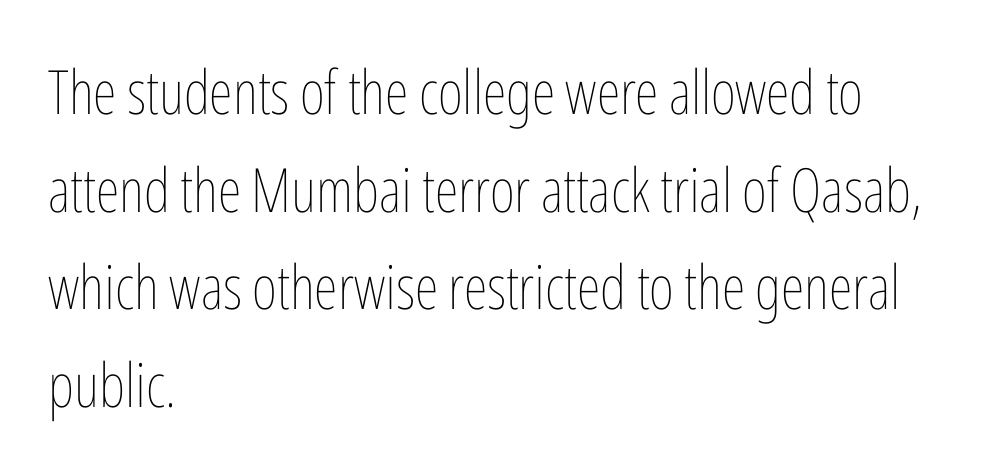
{"italic": "no", "bold": "no", "weight": "thin", "width": "condensed", "stroke_contrast": "low", "x_height": "medium", "monospaced": "no", "underline": "no", "align": "left", "line_spacing": "normal", "line_spacing_ratio": 1.6, "letter_spacing": "normal", "letter_spacing_em": 0.0, "glyph_px": 61}
